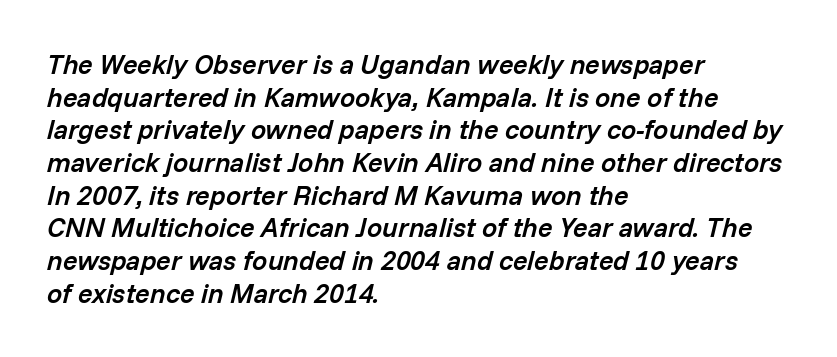
Nobody drew a line under any word here. The rendering anchors every line to the left-hand side. Quick note: italic. The rendering uses a semibold face; strokes are thickened but not to full bold.
